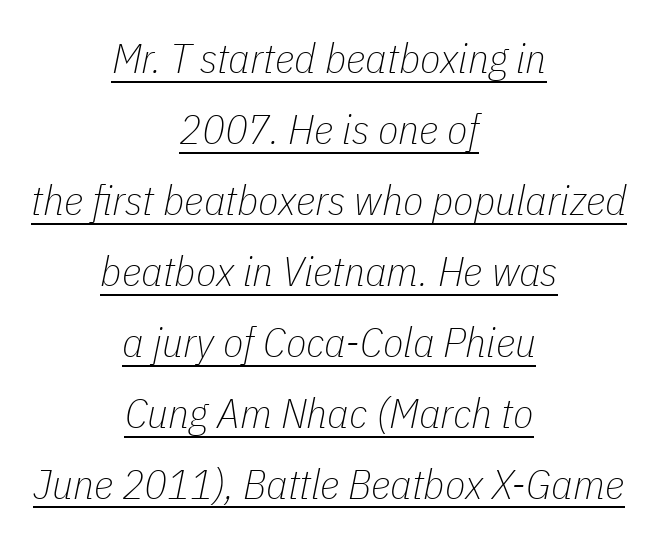
The image shows 42 px thin, condensed type, italic (leaning right); set centered, normal line spacing (1.69x), normal letter spacing, underlined; low stroke contrast and a medium x-height.
